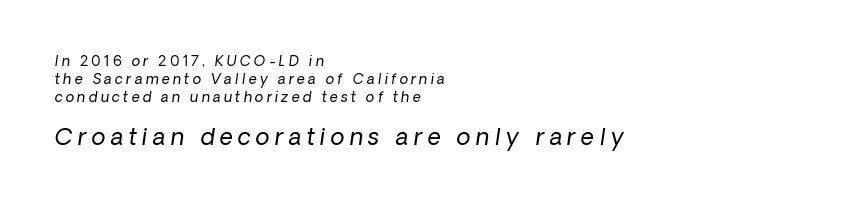
Q: Is the text bold? A: No.
Q: Is the text italic (slanted)? A: Yes, it leans right by about 8 degrees.
Q: Is the text underlined? A: No.
Q: How is the paragraph aligned? A: Left-aligned.
Q: Is the spacing between letters normal or unusually wide? A: Unusually wide.
Q: Is the spacing between lines tight, normal or loose? A: Normal.
Q: Which block of text is set in a larger size, the first (top) or the second (bottom)? A: The second (bottom) one.
